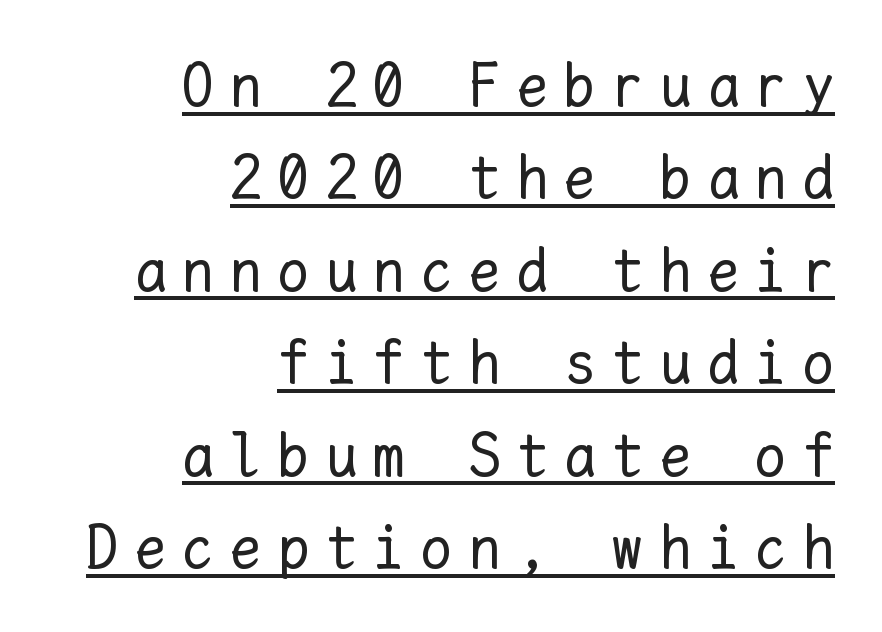
The image shows 62 px regular-weight type, upright, monospaced; set right-aligned, normal line spacing (1.49x), unusually wide letter spacing (+0.27 em), underlined; low stroke contrast and a medium x-height.
